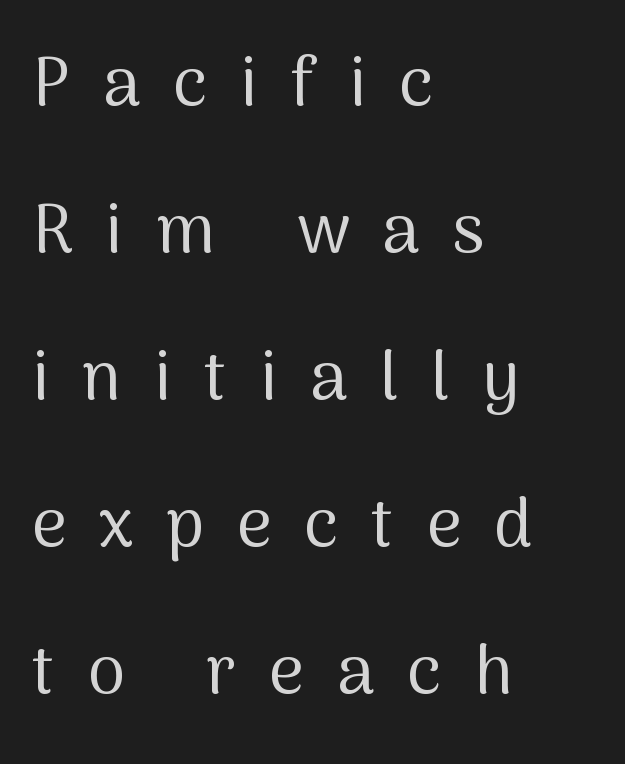
The image shows 68 px regular-weight sans-serif type, upright; set left-aligned, loose line spacing (2.16x), unusually wide letter spacing (+0.48 em), not underlined; medium stroke contrast and a medium x-height.
